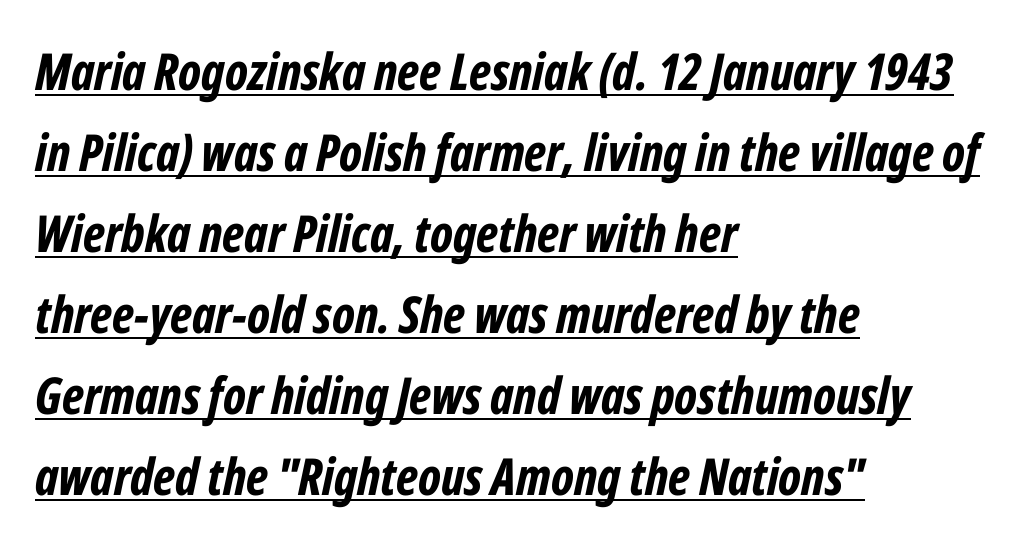
These lines are rendered in a variable-pitch font. Typographic density is high because the face is bold. The rendering applies a slant to the glyphs. What stands out about the letter spacing? Nothing — it is the standard amount.
